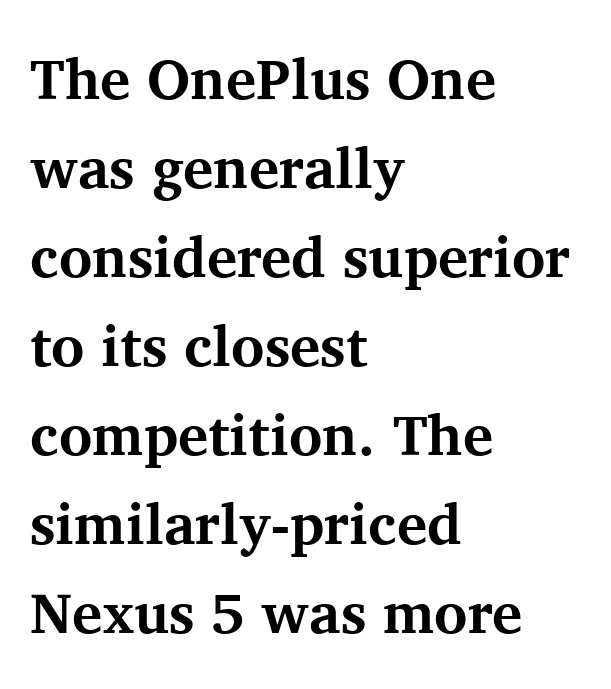
{"serif": "yes", "italic": "no", "bold": "yes", "weight": "bold", "width": "normal", "stroke_contrast": "medium", "x_height": "medium", "monospaced": "no", "underline": "no", "align": "left", "line_spacing": "normal", "line_spacing_ratio": 1.56, "letter_spacing": "normal", "letter_spacing_em": 0.0, "glyph_px": 57}
